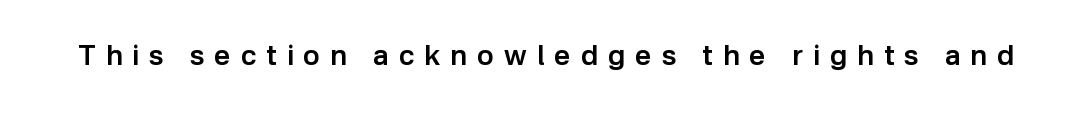
Inter-character spacing is expanded well beyond the font's built-in metrics. These lines are composed in type without serifs. Italic: no, the glyphs are upright roman. The passage shown is typed in a proportional face where columns would drift. The string is rendered with underlining switched off. The letters are semibold — heavier than regular but short of a full bold.
